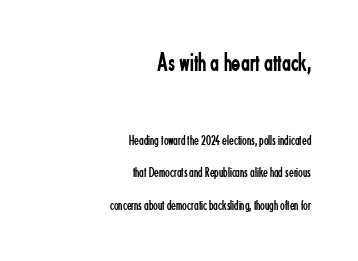
Q: Is the text bold? A: No.
Q: Is the text italic (slanted)? A: No, it is upright.
Q: Is the text underlined? A: No.
Q: How is the paragraph aligned? A: Right-aligned.
Q: Is the spacing between letters normal or unusually wide? A: Normal.
Q: Is the spacing between lines tight, normal or loose? A: Loose.
Q: Which block of text is set in a larger size, the first (top) or the second (bottom)? A: The first (top) one.
